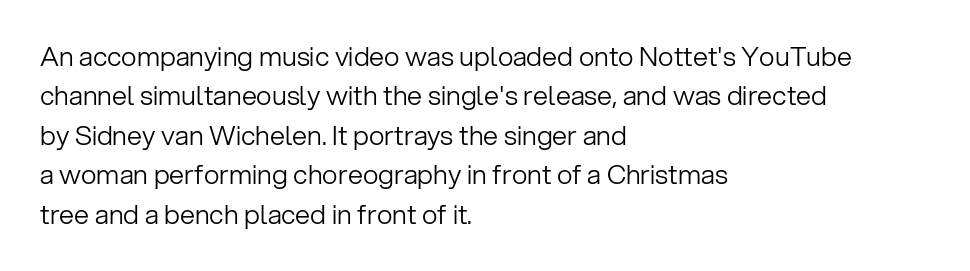
{"italic": "no", "bold": "no", "underline": "no", "align": "left", "line_spacing": "normal", "line_spacing_ratio": 1.46, "letter_spacing": "normal", "letter_spacing_em": 0.0, "glyph_px": 27}
